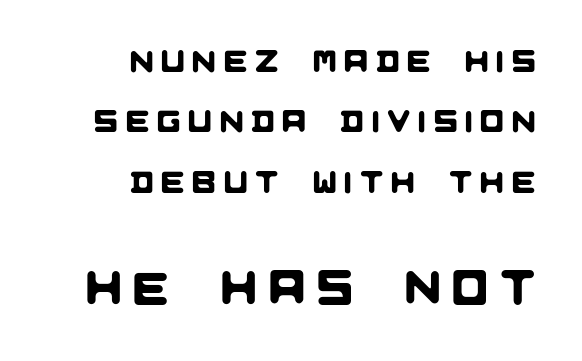
{"serif": "no", "width": "normal", "stroke_contrast": "low", "x_height": "large", "monospaced": "no", "underline": "no", "align": "right", "line_spacing": "loose", "line_spacing_ratio": 1.95, "letter_spacing": "wide", "letter_spacing_em": 0.26, "larger_block": "second", "size_ratio": 1.52, "glyph_px": 47}
